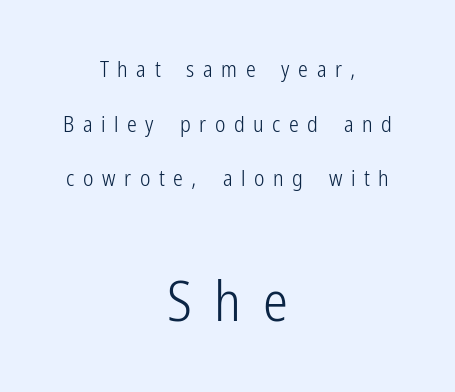
Q: Is the text bold? A: No.
Q: Is the text italic (slanted)? A: No, it is upright.
Q: Is the typeface a serif or a sans-serif typeface? A: Sans-serif.
Q: Is the text underlined? A: No.
Q: How is the paragraph aligned? A: Centered.
Q: Is the spacing between letters normal or unusually wide? A: Unusually wide.
Q: Is the spacing between lines tight, normal or loose? A: Loose.
Q: Which block of text is set in a larger size, the first (top) or the second (bottom)? A: The second (bottom) one.
Q: Width (condensed, normal, or wide)? A: Condensed.
Q: Stroke contrast? A: Low.
Q: x-height? A: Medium.
Q: Monospaced? A: No.
